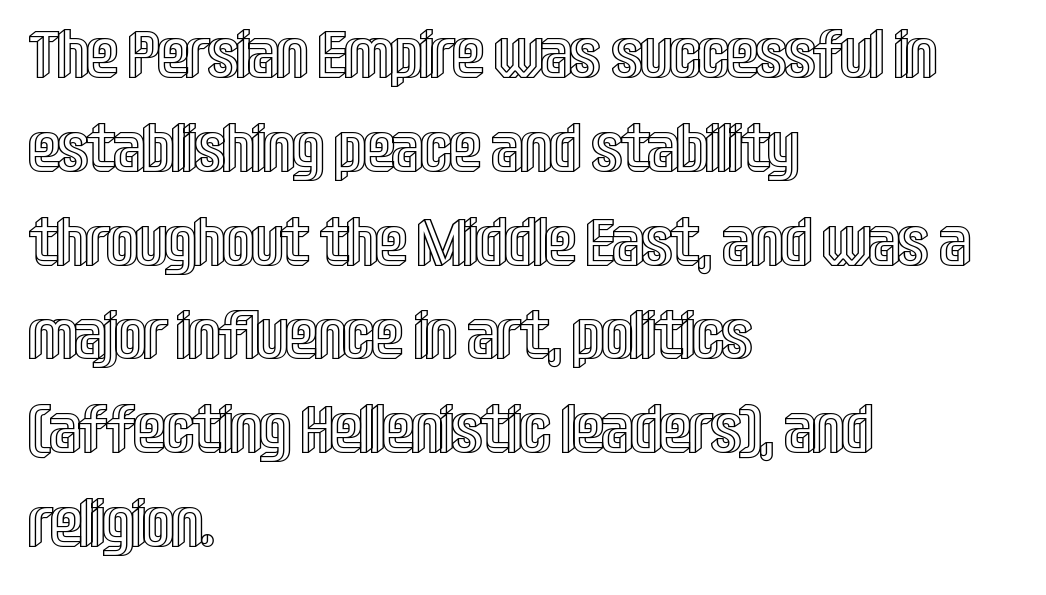
The image shows 67 px condensed type, upright; set left-aligned, normal line spacing (1.4x), normal letter spacing, not underlined; a large x-height.
